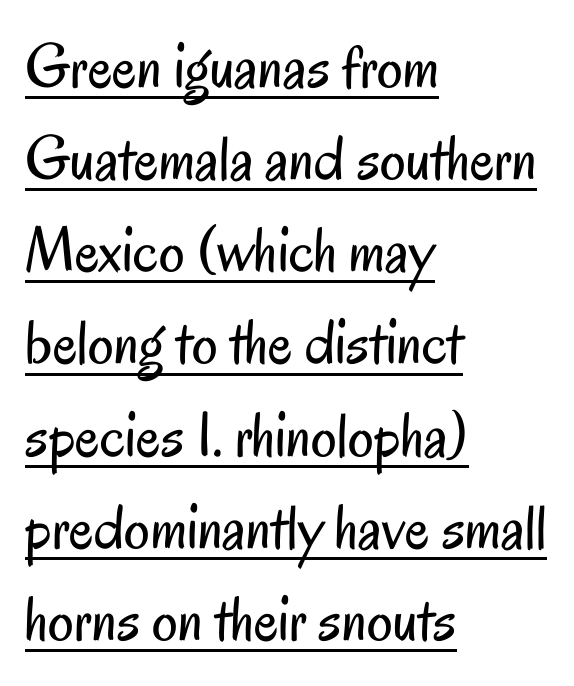
{"serif": "no", "italic": "no", "bold": "no", "weight": "regular", "width": "condensed", "stroke_contrast": "low", "x_height": "small", "monospaced": "no", "underline": "yes", "align": "left", "line_spacing": "normal", "line_spacing_ratio": 1.44, "letter_spacing": "normal", "letter_spacing_em": 0.0, "glyph_px": 64}
